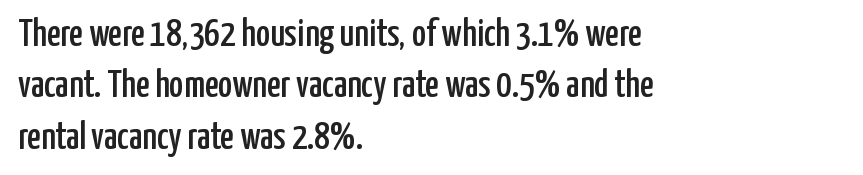
{"serif": "no", "italic": "no", "width": "condensed", "stroke_contrast": "low", "x_height": "medium", "monospaced": "no", "underline": "no", "align": "left", "line_spacing": "normal", "line_spacing_ratio": 1.35, "letter_spacing": "normal", "letter_spacing_em": 0.0, "glyph_px": 38}
